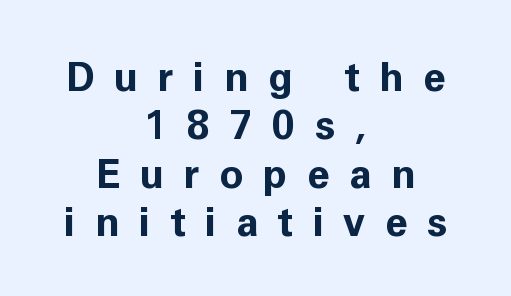
The paragraph has two soft edges and a firm central axis. This rendering features lettering with no underline. The letters are bold, with thick, heavy strokes. Observe the wide spacing: letters keep a clear distance from each other. The letters advance in unequal steps, a hallmark of proportional type. This is the regular roman posture of the typeface.
